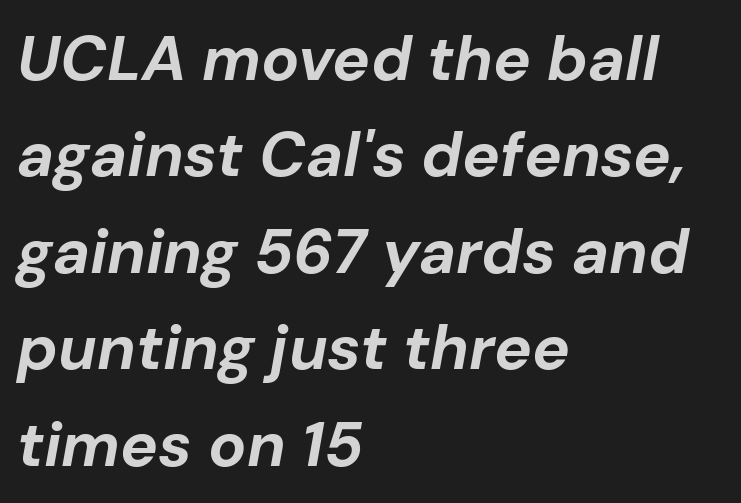
These lines are rendered in a variable-pitch font. Characters follow at the spacing the type designer built in. Regarding leading, the lines here are spaced in the standard way. Just letters on the line, the space beneath them empty. These lines carry a lot of weight — the face is fully bold. The ragged edge is on the right, which tells us the setting is flush left.
